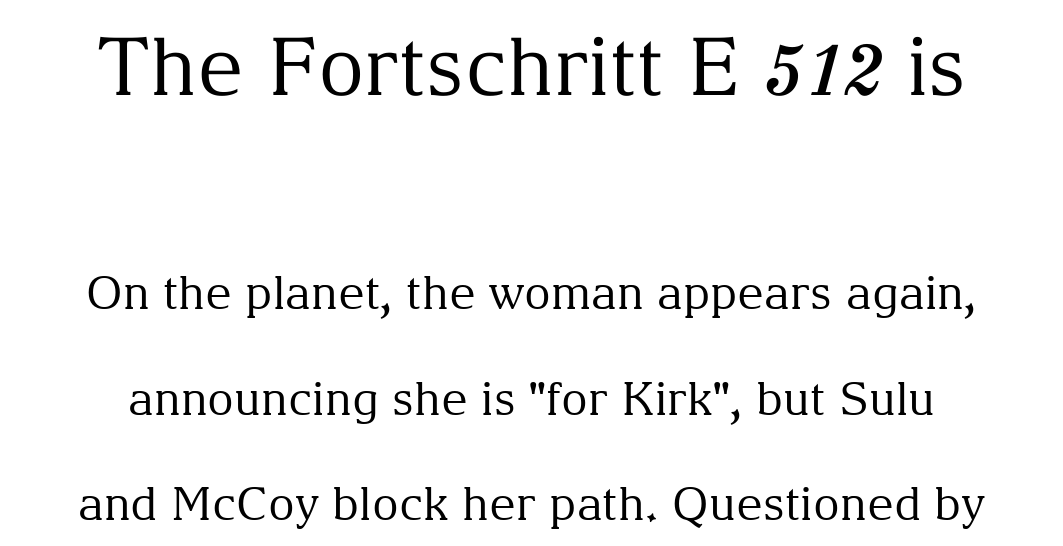
The letters advance in unequal steps, a hallmark of proportional type. Caption: face not bold, strokes unweighted. Teacher's note: observe the equal gaps on both sides — that is centered alignment. Look at the bottom of the vertical strokes: they flare into serifs here. The lines are spread far apart with generous leading. Which of the two is more prominent by size? The first, at the top.
